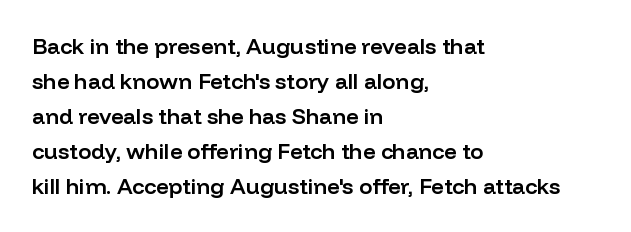
{"italic": "no", "bold": "semi", "underline": "no", "align": "left", "line_spacing": "normal", "line_spacing_ratio": 1.59, "letter_spacing": "normal", "letter_spacing_em": 0.0, "glyph_px": 22}
